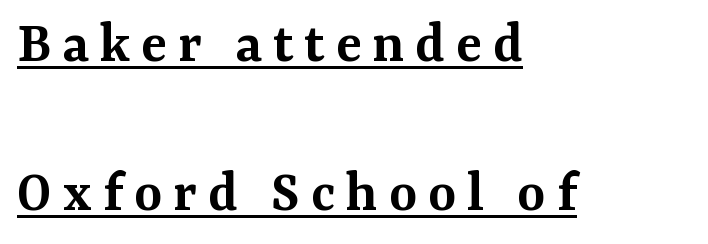
{"serif": "yes", "italic": "no", "bold": "semi", "weight": "semibold", "width": "normal", "stroke_contrast": "medium", "x_height": "medium", "monospaced": "no", "underline": "yes", "align": "left", "line_spacing": "loose", "line_spacing_ratio": 2.48, "glyph_px": 60}
